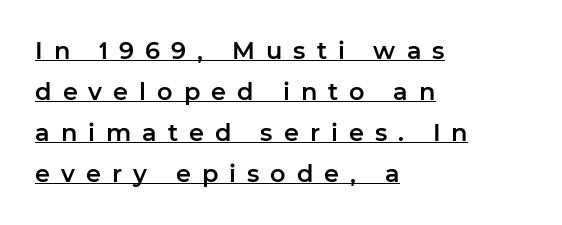
Q: Is the text italic (slanted)? A: No, it is upright.
Q: Is the text underlined? A: Yes.
Q: How is the paragraph aligned? A: Left-aligned.
Q: Is the spacing between letters normal or unusually wide? A: Unusually wide.
